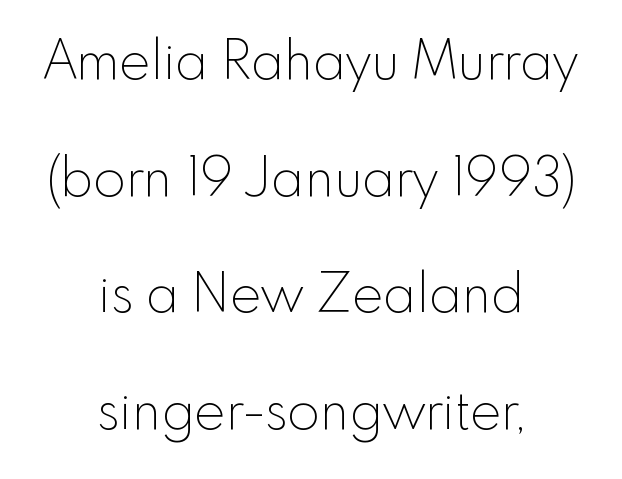
No extra tracking has been applied to these lines. The glyphs are unaccompanied by any horizontal stroke below them. Each line is balanced around a shared central axis. The rendering uses a large line-height, opening up the rows. Check where the strokes stop: nothing finishes them off — pure sans. Designer's note — italics off, roman on.
